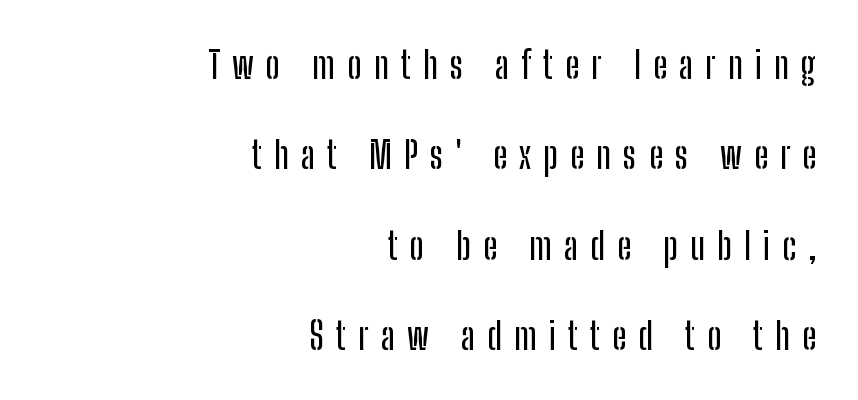
The image shows 37 px condensed sans-serif type, upright; set right-aligned, loose line spacing (2.44x), unusually wide letter spacing (+0.33 em), not underlined; low stroke contrast and a medium x-height.
